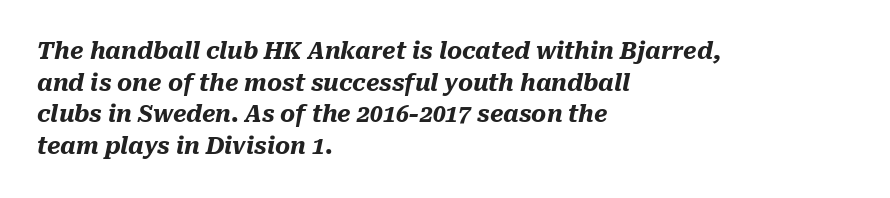
{"italic": "yes", "lean": "right", "slant_degrees": 10, "bold": "yes", "underline": "no", "align": "left", "line_spacing": "normal", "line_spacing_ratio": 1.38, "letter_spacing": "normal", "letter_spacing_em": 0.0, "glyph_px": 23}
